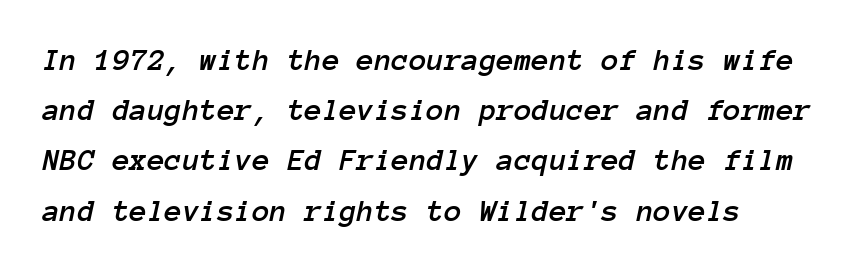
{"italic": "yes", "lean": "right", "slant_degrees": 12, "width": "normal", "stroke_contrast": "low", "x_height": "medium", "monospaced": "yes", "underline": "no", "align": "left", "line_spacing": "normal", "line_spacing_ratio": 1.57, "letter_spacing": "normal", "letter_spacing_em": 0.0, "glyph_px": 32}
